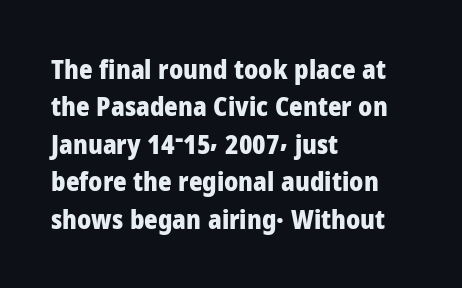
The image shows 26 px bold type, upright; set left-aligned, normal line spacing (1.44x), normal letter spacing, not underlined.
